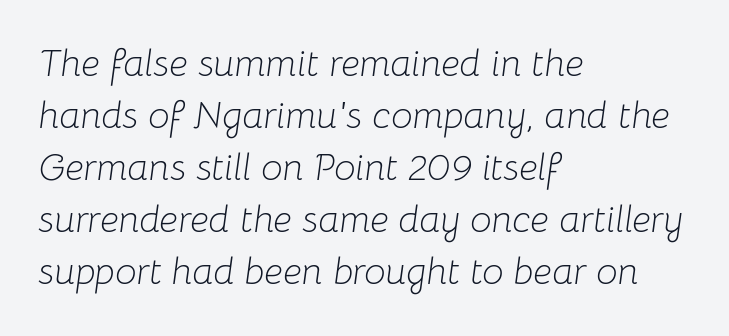
The lettering tilts uniformly, giving the passage an italic look. Clear beneath every line of the passage. Is the block centered? No — it sits flush against the left margin. The space between consecutive lines is moderate.
